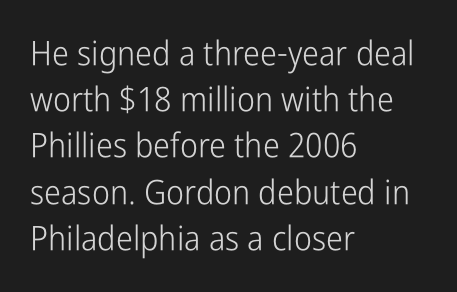
The image shows 34 px light, condensed sans-serif type, upright; set left-aligned, normal line spacing (1.36x), normal letter spacing, not underlined; low stroke contrast and a medium x-height.
